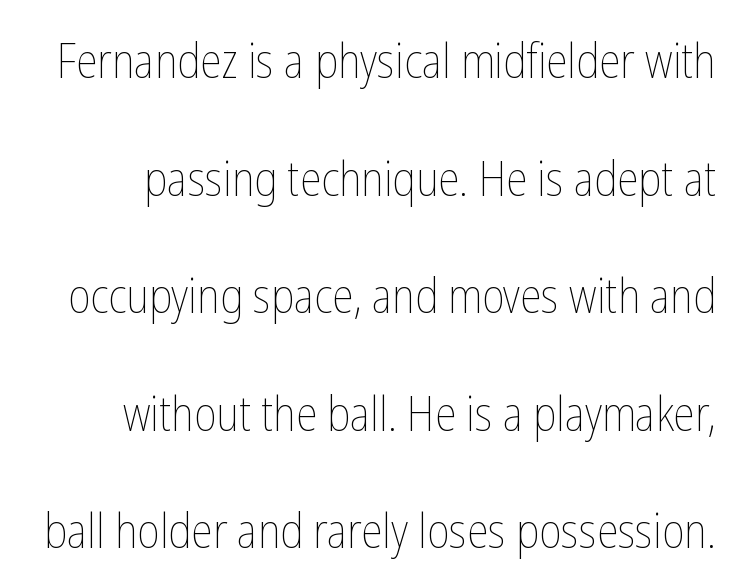
The string is rendered with underlining switched off. The typography opts for an upright posture over an oblique one. One glance says open: line gaps are wider than usual. You could not count columns in this text — the font is proportionally spaced.
